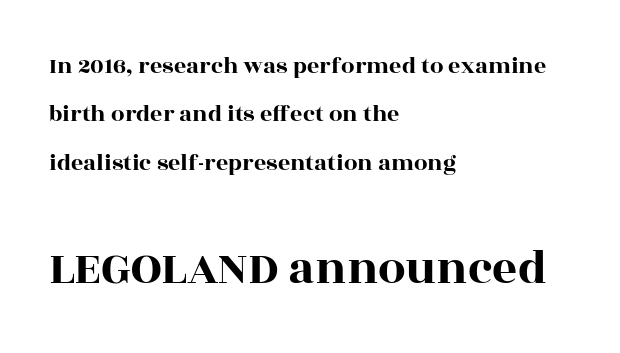
{"serif": "yes", "italic": "no", "width": "wide", "x_height": "large", "monospaced": "no", "underline": "no", "align": "left", "line_spacing": "loose", "line_spacing_ratio": 2.02, "letter_spacing": "normal", "letter_spacing_em": 0.0, "larger_block": "second", "size_ratio": 2.04, "glyph_px": 49}
